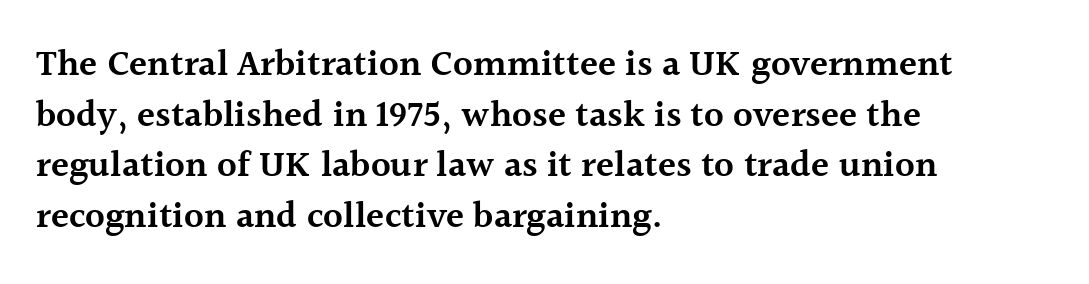
The image shows 37 px semibold serif type, upright; set left-aligned, normal line spacing (1.37x), normal letter spacing, not underlined; a medium x-height.
